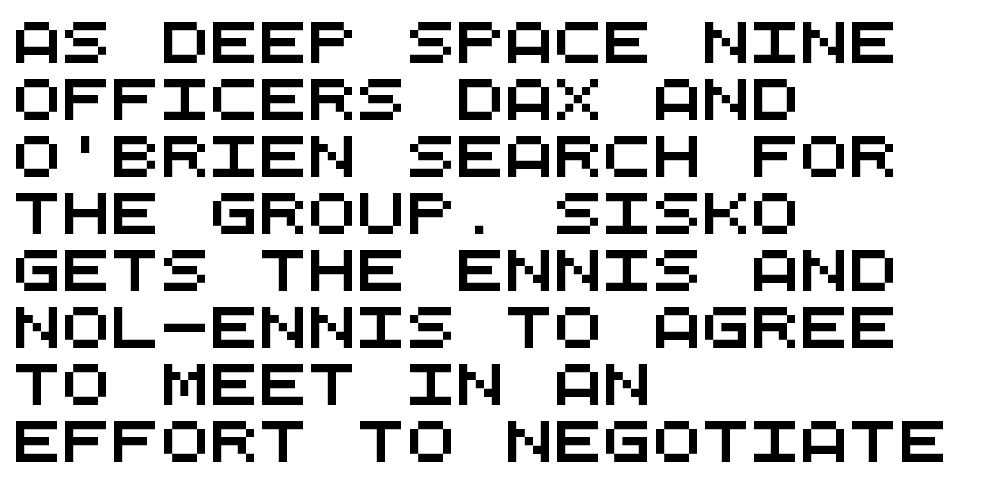
Q: Is the typeface a serif or a sans-serif typeface? A: Sans-serif.
Q: Is the text underlined? A: No.
Q: How is the paragraph aligned? A: Left-aligned.
Q: Is the spacing between letters normal or unusually wide? A: Normal.
Q: Is the spacing between lines tight, normal or loose? A: Normal.
Q: Width (condensed, normal, or wide)? A: Wide.
Q: Stroke contrast? A: Medium.
Q: x-height? A: Large.
Q: Monospaced? A: Yes.
